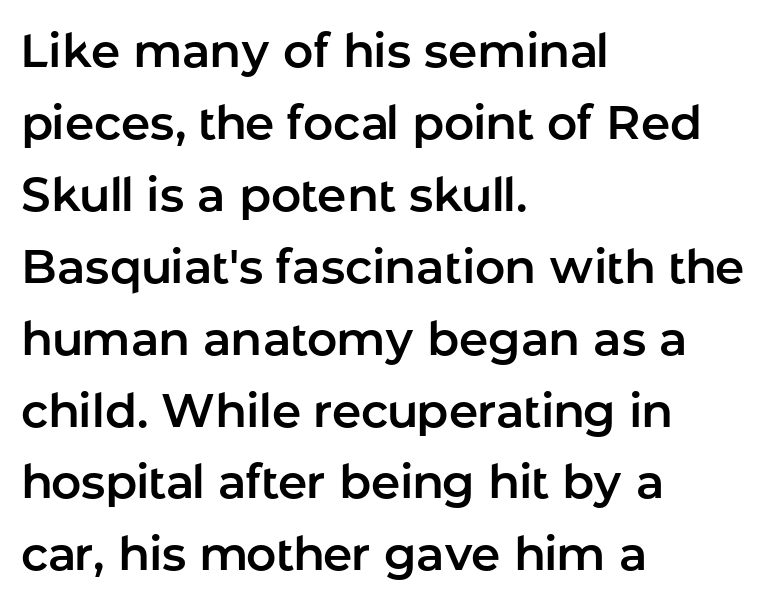
The image shows 47 px sans-serif type, upright; set left-aligned, normal line spacing (1.53x), normal letter spacing, not underlined; low stroke contrast and a medium x-height.
